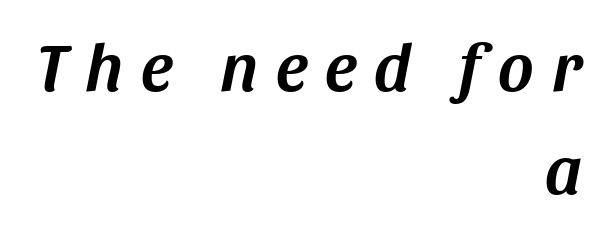
Q: Is the text italic (slanted)? A: Yes, it leans right by about 11 degrees.
Q: Is the text underlined? A: No.
Q: How is the paragraph aligned? A: Right-aligned.
Q: Is the spacing between letters normal or unusually wide? A: Unusually wide.
Q: Is the spacing between lines tight, normal or loose? A: Normal.
Q: Width (condensed, normal, or wide)? A: Normal.
Q: Stroke contrast? A: Medium.
Q: x-height? A: Large.
Q: Monospaced? A: No.
